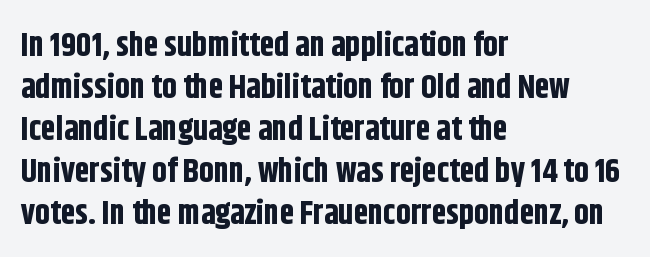
The image shows 33 px bold, condensed sans-serif type, upright; set left-aligned, normal line spacing (1.27x), normal letter spacing, not underlined; low stroke contrast and a large x-height.
